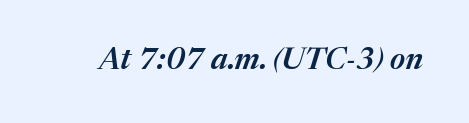
How heavy is the stroke? Medium-heavy — a semibold, shy of bold. These lines keep a tight, regular rhythm from letter to letter. Is this a fixed-width face? No — the glyphs have proportional, varying widths. Yep, that's italic — everything's leaning. Letters rest on an invisible, unmarked baseline.
